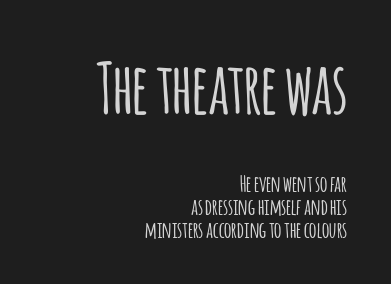
The image shows 70 px condensed sans-serif type, upright; set right-aligned, tight line spacing (0.99x), normal letter spacing, not underlined; the first (top) block is 3.04x larger; low stroke contrast and a large x-height.
